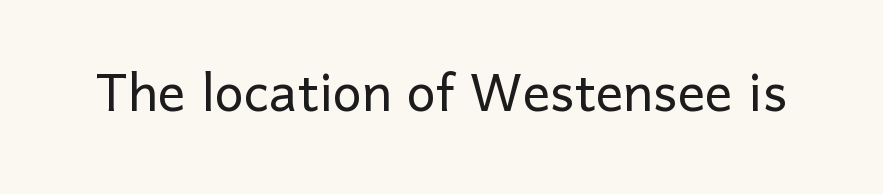
Weight: in the light-to-regular range. Quick note: underline off. The axis of the letterforms is exactly vertical. Think of a printed novel: that variable character pitch is what you see here. Check where the strokes stop: nothing finishes them off — pure sans. The line texture is even and compact thanks to regular tracking.
